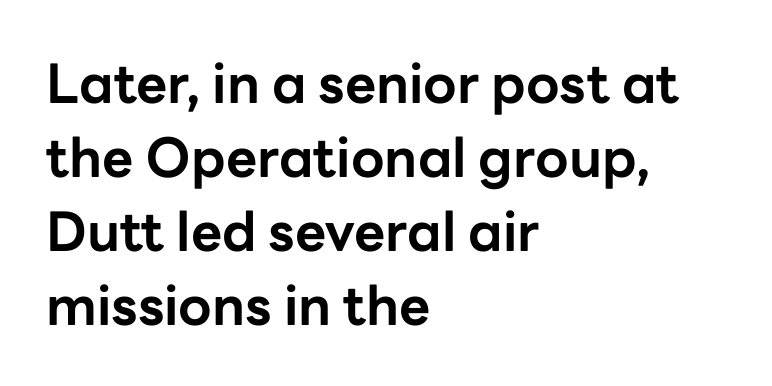
Look at the tracking — it's just the regular setting, nothing added. In CSS terms this would be text-align: left. Each letter's strokes conclude bluntly, with no projecting serifs. A normal amount of white space separates one row of letters from the next. Summary of weight: heavy, a full bold.
